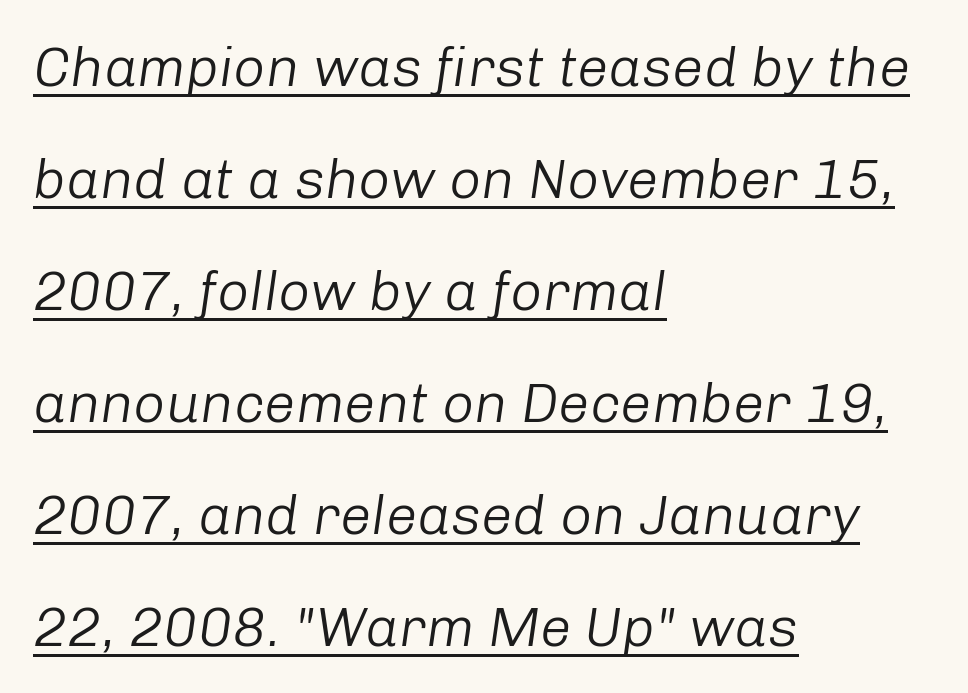
{"italic": "yes", "lean": "right", "slant_degrees": 8, "bold": "no", "weight": "light", "width": "normal", "stroke_contrast": "low", "x_height": "medium", "monospaced": "no", "underline": "yes", "align": "left", "line_spacing": "loose", "line_spacing_ratio": 2.0, "letter_spacing": "normal", "letter_spacing_em": 0.0, "glyph_px": 56}
